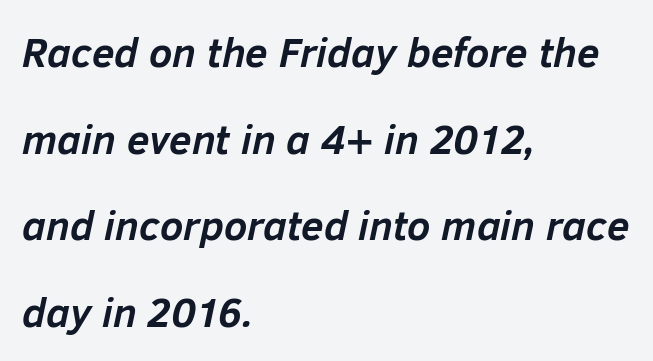
Line spacing here is loose. Is the type slanted? Yes — the strokes lean at a clear angle. The text block is weighted toward the left margin, trailing off unevenly rightward. Underline: absent. Is the letter spacing exaggerated? No — it looks like the ordinary default.
